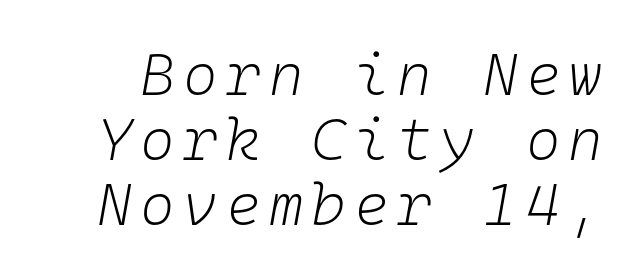
{"italic": "yes", "lean": "right", "slant_degrees": 10, "bold": "no", "weight": "light", "width": "normal", "stroke_contrast": "low", "x_height": "medium", "monospaced": "yes", "underline": "no", "line_spacing": "tight", "line_spacing_ratio": 1.1, "glyph_px": 59}
